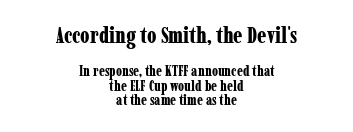
These lines carry a lot of weight — the face is fully bold. These lines huddle together more closely than default settings would place them. The letters sit at their default tracking, neither squeezed nor spread. Tall strokes in this sample are plumb rather than angled.
